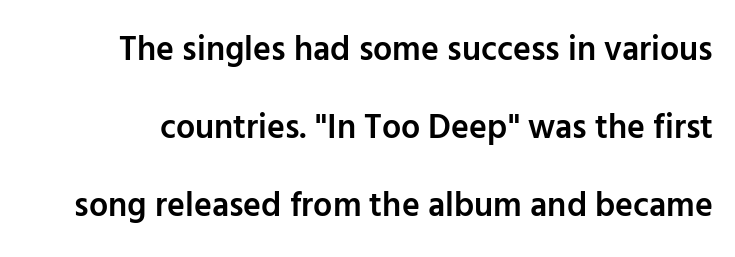
Q: Is the text bold? A: Semi-bold.
Q: Is the text italic (slanted)? A: No, it is upright.
Q: Is the typeface a serif or a sans-serif typeface? A: Sans-serif.
Q: Is the text underlined? A: No.
Q: Is the spacing between letters normal or unusually wide? A: Normal.
Q: Is the spacing between lines tight, normal or loose? A: Loose.
Q: Width (condensed, normal, or wide)? A: Normal.
Q: Stroke contrast? A: Low.
Q: x-height? A: Medium.
Q: Monospaced? A: No.
